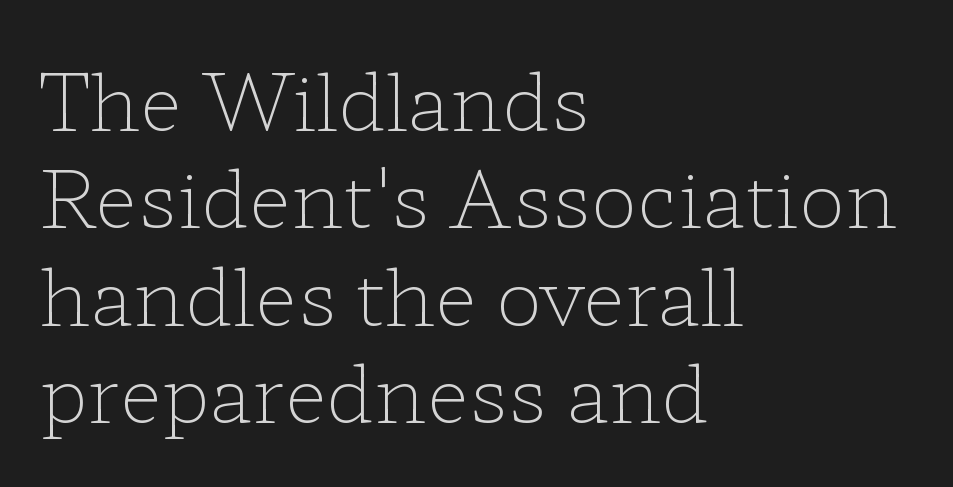
{"serif": "yes", "italic": "no", "bold": "no", "weight": "light", "width": "wide", "stroke_contrast": "low", "x_height": "medium", "monospaced": "no", "underline": "no", "align": "left", "line_spacing": "normal", "line_spacing_ratio": 1.25, "letter_spacing": "normal", "letter_spacing_em": 0.0, "glyph_px": 78}
